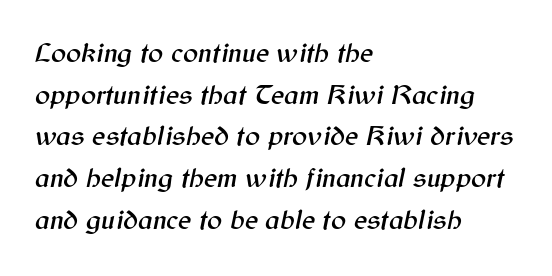
Q: Is the text italic (slanted)? A: Yes, it leans right by about 12 degrees.
Q: Is the text underlined? A: No.
Q: How is the paragraph aligned? A: Left-aligned.
Q: Is the spacing between letters normal or unusually wide? A: Normal.
Q: Is the spacing between lines tight, normal or loose? A: Normal.
Q: Width (condensed, normal, or wide)? A: Normal.
Q: Stroke contrast? A: Medium.
Q: x-height? A: Medium.
Q: Monospaced? A: No.
